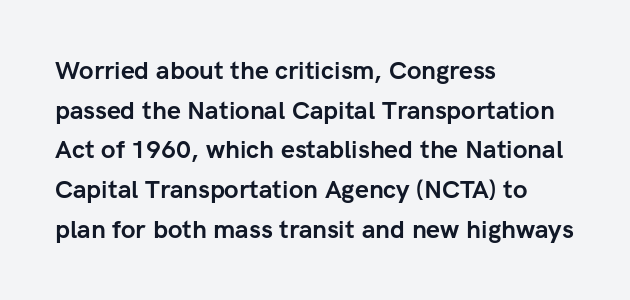
The words here are not underlined. Glyph-to-glyph distance matches everyday printed text. The rows are spaced the way most documents space them. The lettering holds an erect, upright posture throughout. Heavy-handed strokes throughout: this text is bold. Which margin do the lines hug? The left one — the right edge is uneven.
